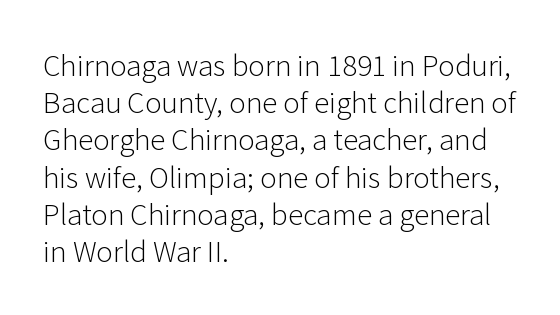
{"serif": "no", "italic": "no", "bold": "no", "weight": "light", "width": "normal", "stroke_contrast": "low", "x_height": "medium", "monospaced": "no", "underline": "no", "align": "left", "line_spacing": "normal", "line_spacing_ratio": 1.33, "letter_spacing": "normal", "letter_spacing_em": 0.0, "glyph_px": 28}
